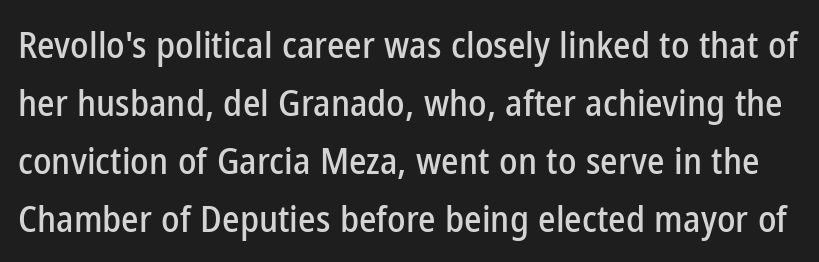
{"serif": "no", "italic": "no", "width": "condensed", "stroke_contrast": "low", "x_height": "medium", "monospaced": "no", "underline": "no", "line_spacing": "normal", "line_spacing_ratio": 1.57, "letter_spacing": "normal", "letter_spacing_em": 0.0, "glyph_px": 37}
